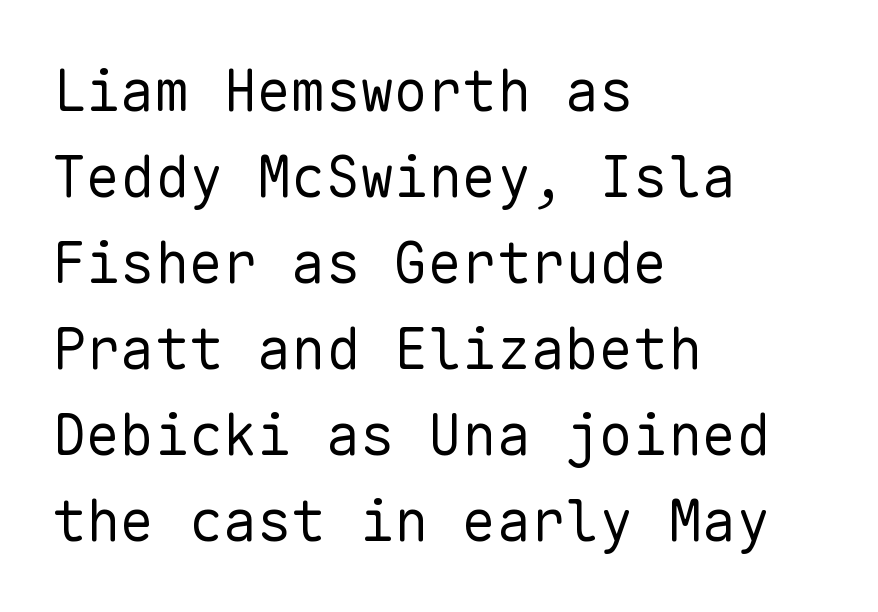
{"serif": "no", "italic": "no", "bold": "no", "weight": "regular", "width": "normal", "stroke_contrast": "low", "x_height": "medium", "monospaced": "yes", "underline": "no", "align": "left", "line_spacing": "normal", "line_spacing_ratio": 1.51, "letter_spacing": "normal", "letter_spacing_em": 0.0, "glyph_px": 57}
